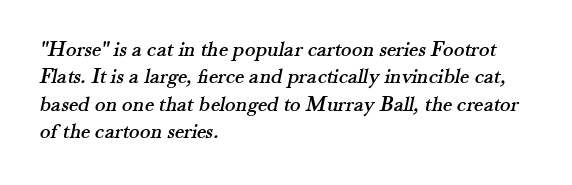
Observe the ordinary spacing: letters are neighbours, not strangers. The lines in this sample share a left origin and differ only in where they stop. Unmarked baselines from the first word to the last. These lines sit exactly where default settings would place them.
